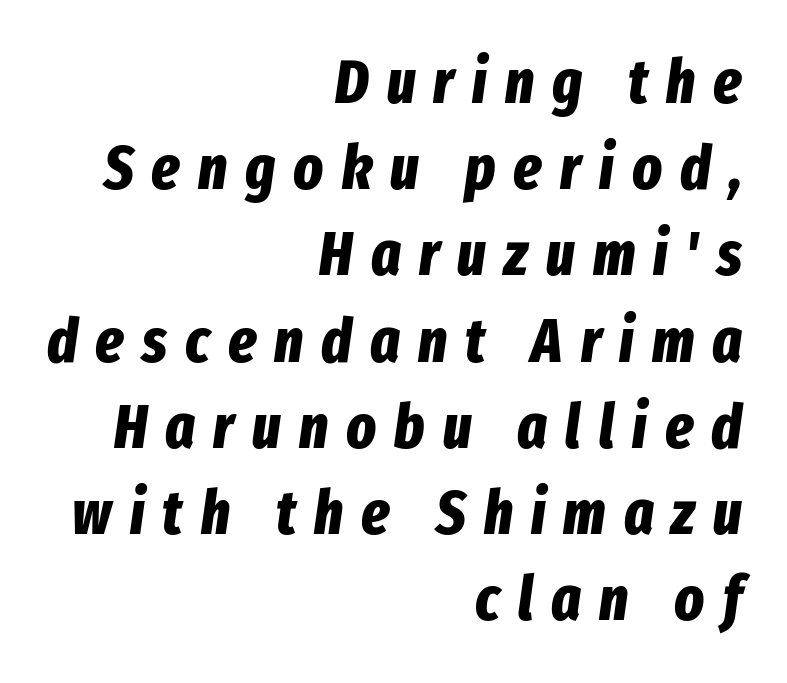
{"italic": "yes", "lean": "right", "slant_degrees": 8, "bold": "yes", "weight": "bold", "width": "condensed", "stroke_contrast": "low", "x_height": "medium", "monospaced": "no", "underline": "no", "align": "right", "line_spacing": "normal", "line_spacing_ratio": 1.39, "letter_spacing": "wide", "letter_spacing_em": 0.29, "glyph_px": 62}
